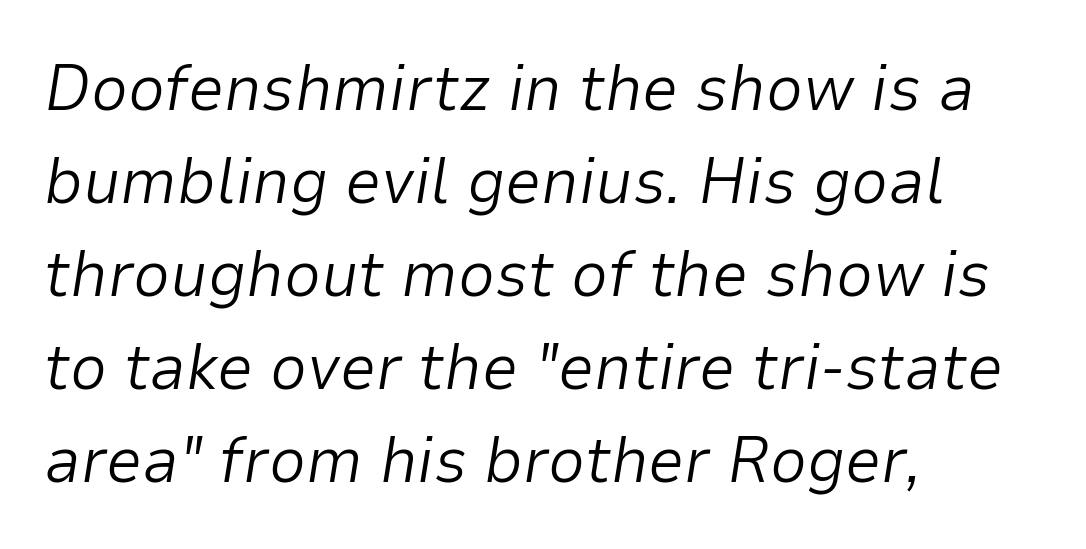
{"italic": "yes", "lean": "right", "slant_degrees": 9, "bold": "no", "weight": "light", "width": "normal", "stroke_contrast": "low", "x_height": "medium", "monospaced": "no", "underline": "no", "align": "left", "line_spacing": "normal", "line_spacing_ratio": 1.43, "letter_spacing": "normal", "letter_spacing_em": 0.0, "glyph_px": 65}
